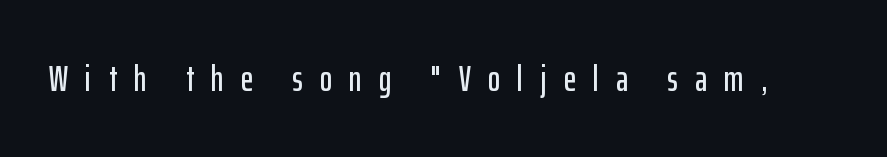
Spacing verdict: proportional, widths tailored to each character. Between one letter and the next there's a generous, obvious gap. Honestly, there is no underline to notice here at all. Posture: upright roman.
